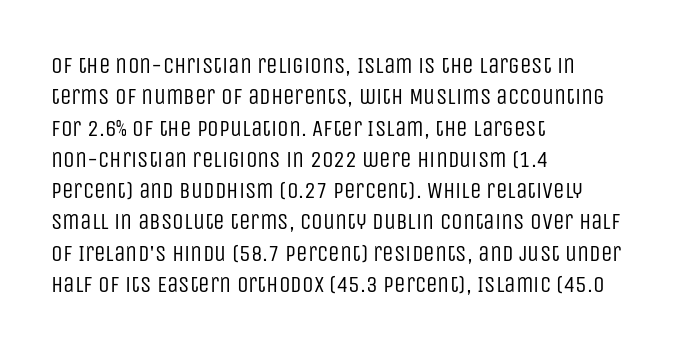
One glance says typical: line gaps are just what's usual. What stands out about the letter spacing? Nothing — it is the standard amount. This reads as an unemphasized weight, regular at the heaviest. The text block is weighted toward the left margin, trailing off unevenly rightward. Descender tails drop into unmarked territory. The specimen reads as upright at a glance.
